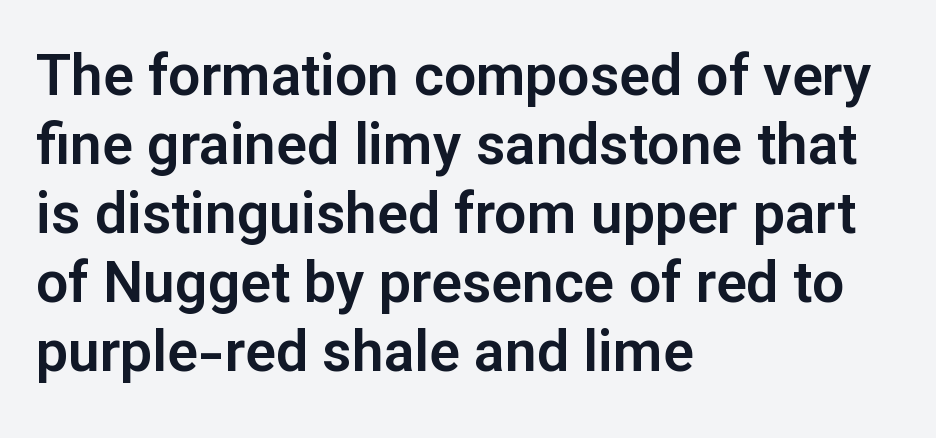
Q: Is the text italic (slanted)? A: No, it is upright.
Q: Is the typeface a serif or a sans-serif typeface? A: Sans-serif.
Q: Is the text underlined? A: No.
Q: How is the paragraph aligned? A: Left-aligned.
Q: Is the spacing between letters normal or unusually wide? A: Normal.
Q: Width (condensed, normal, or wide)? A: Normal.
Q: Stroke contrast? A: Low.
Q: x-height? A: Medium.
Q: Monospaced? A: No.
